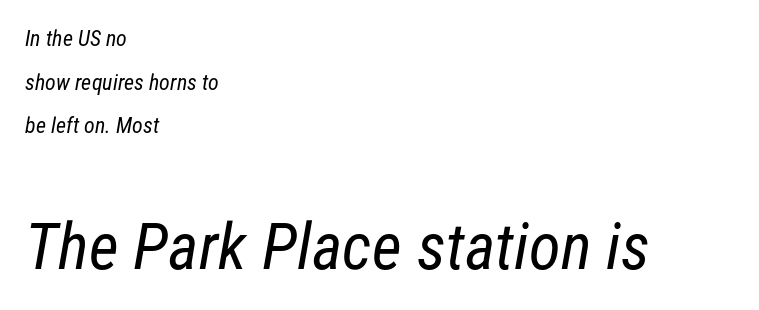
Q: Is the text bold? A: No.
Q: Is the typeface a serif or a sans-serif typeface? A: Sans-serif.
Q: Is the text underlined? A: No.
Q: How is the paragraph aligned? A: Left-aligned.
Q: Is the spacing between letters normal or unusually wide? A: Normal.
Q: Is the spacing between lines tight, normal or loose? A: Loose.
Q: Which block of text is set in a larger size, the first (top) or the second (bottom)? A: The second (bottom) one.
Q: Width (condensed, normal, or wide)? A: Condensed.
Q: Stroke contrast? A: Low.
Q: x-height? A: Medium.
Q: Monospaced? A: No.
